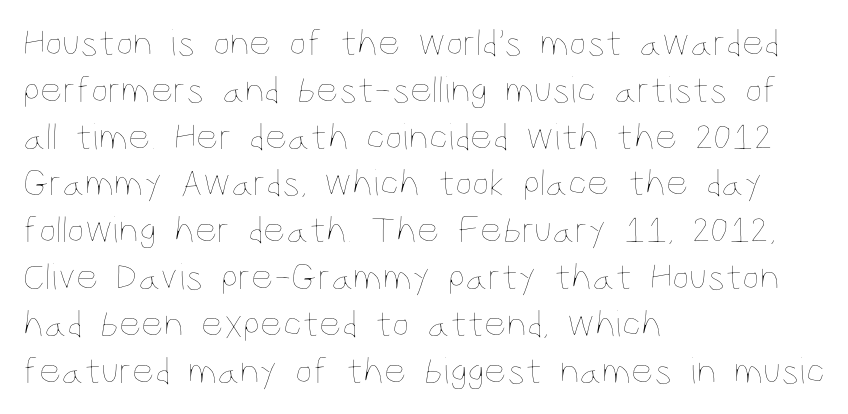
What stands out about the letter spacing? Nothing — it is the standard amount. The foot of each line stays bare and open. All the whitespace from short lines collects on the right. The passage shown is typed in a proportional face where columns would drift.
